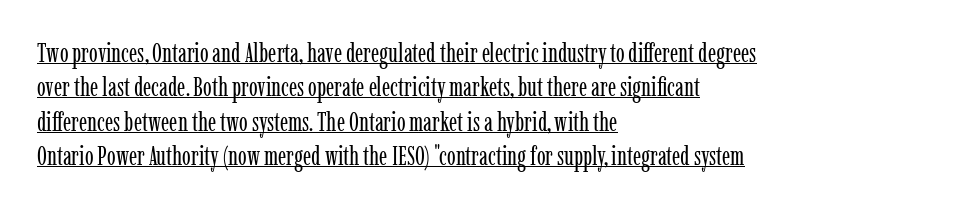
The image shows 26 px text type, upright; set left-aligned, normal line spacing (1.32x), normal letter spacing, underlined.
